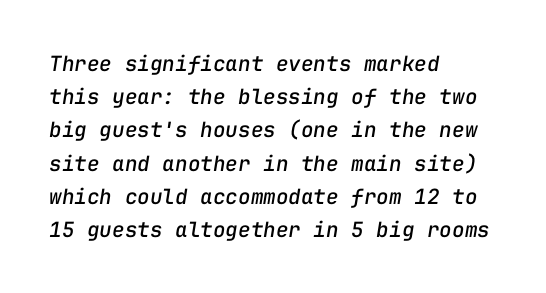
Line starts are locked; line ends wander. Descender tails drop into unmarked territory. This sample uses plain, unmodified letter spacing. Vertically, the passage feels balanced, rows spaced as you'd expect. Does the lettering tilt? It does — this is italic.
